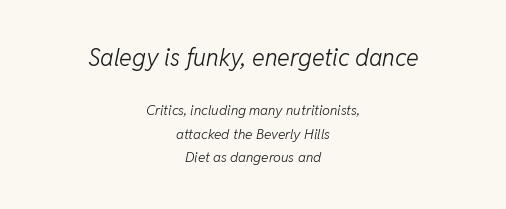
{"italic": "yes", "lean": "right", "slant_degrees": 11, "bold": "no", "underline": "no", "align": "center", "line_spacing": "normal", "line_spacing_ratio": 1.67, "letter_spacing": "normal", "letter_spacing_em": 0.0, "larger_block": "first", "size_ratio": 1.71, "glyph_px": 24}
